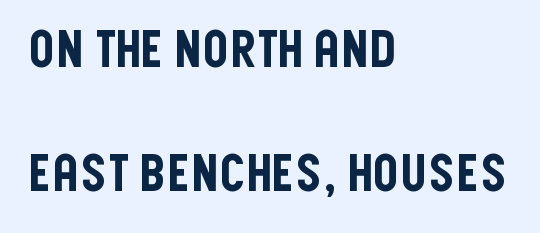
Is this a fixed-width face? No — the glyphs have proportional, varying widths. Here the glyphs are tracked normally, forming tight word shapes. Honestly, there is no underline to notice here at all. Ascenders rise straight up at ninety degrees. A student would call this left alignment; a typographer would say flush left, rag right.
